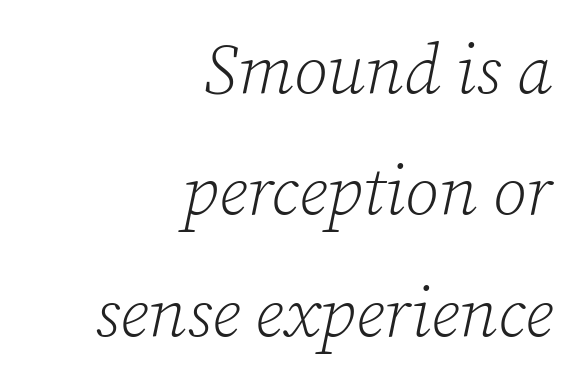
Q: Is the text bold? A: No.
Q: Is the text italic (slanted)? A: Yes, it leans right by about 12 degrees.
Q: Is the typeface a serif or a sans-serif typeface? A: Serif.
Q: Is the text underlined? A: No.
Q: How is the paragraph aligned? A: Right-aligned.
Q: Is the spacing between letters normal or unusually wide? A: Normal.
Q: Width (condensed, normal, or wide)? A: Normal.
Q: Stroke contrast? A: Low.
Q: x-height? A: Medium.
Q: Monospaced? A: No.
